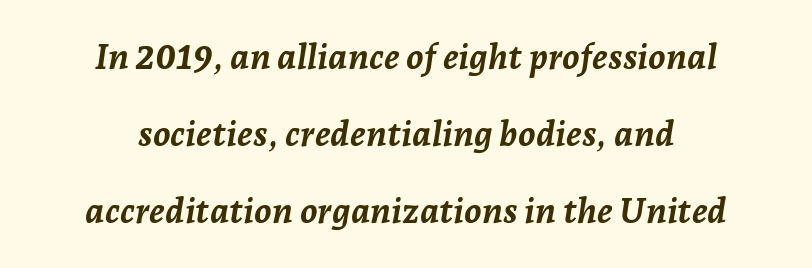
Note the varied advance widths — an 'i' is clearly narrower than an 'm'. Does extra space separate the letters? No, they use regular spacing. Beneath every word, the page is bare. This rendering uses center alignment, leaving both contours irregular but symmetric. A full-strength bold gives these letters their thick strokes. Does the lettering tilt? It does — this is italic.
